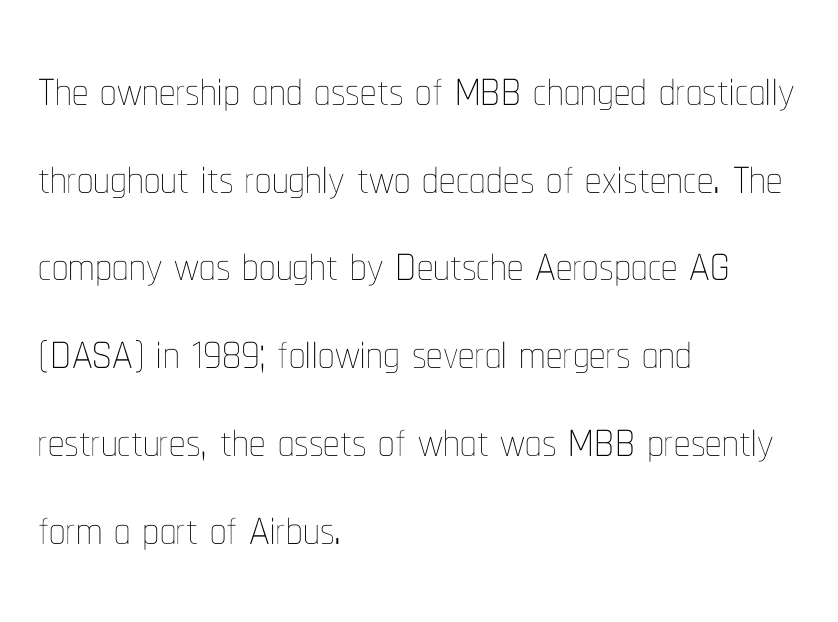
The glyphs are unaccompanied by any horizontal stroke below them. This rendering leaves character spacing at its baseline value. The leading is moderate, giving the passage an even texture. The weight would be labelled regular, book, light, or lighter still. These lines stack with their left ends in a neat column. Varying glyph widths throughout — classic text-font behaviour.
